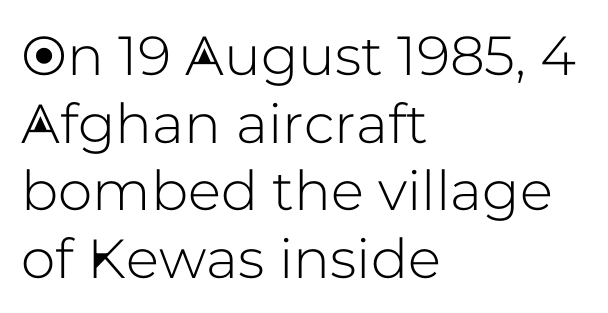
{"serif": "no", "italic": "no", "width": "normal", "stroke_contrast": "low", "x_height": "medium", "monospaced": "no", "underline": "no", "align": "left", "line_spacing_ratio": 1.23, "letter_spacing": "normal", "letter_spacing_em": 0.0, "glyph_px": 55}
